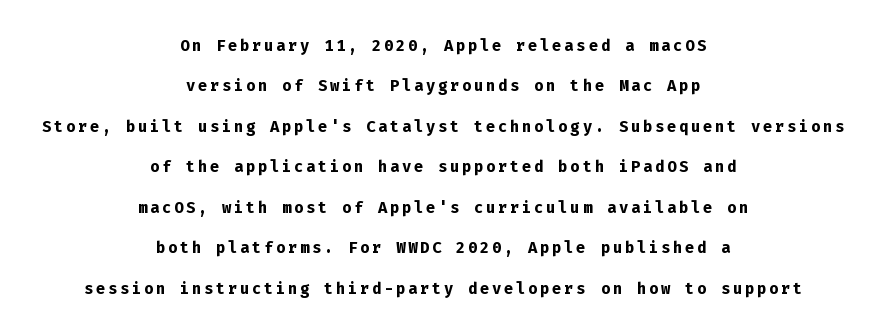
Q: Is the text bold? A: Yes.
Q: Is the text italic (slanted)? A: No, it is upright.
Q: Is the text underlined? A: No.
Q: How is the paragraph aligned? A: Centered.
